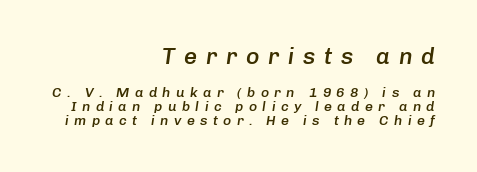
The image shows 23 px text type, italic (leaning right); set right-aligned, tight line spacing (1.0x), unusually wide letter spacing (+0.38 em), not underlined; the first (top) block is 1.64x larger.
